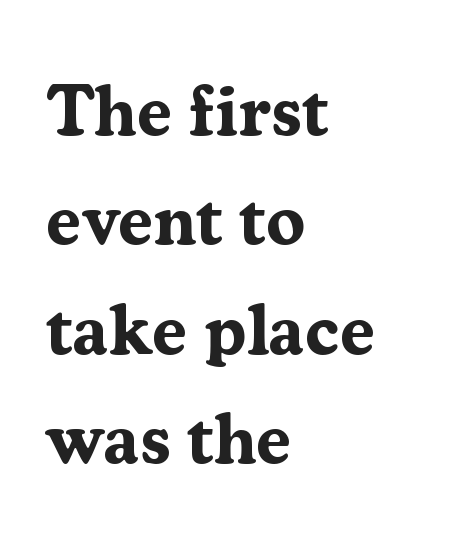
The image shows 71 px bold serif type, upright; set left-aligned, normal line spacing (1.54x), normal letter spacing, not underlined; medium stroke contrast and a medium x-height.
